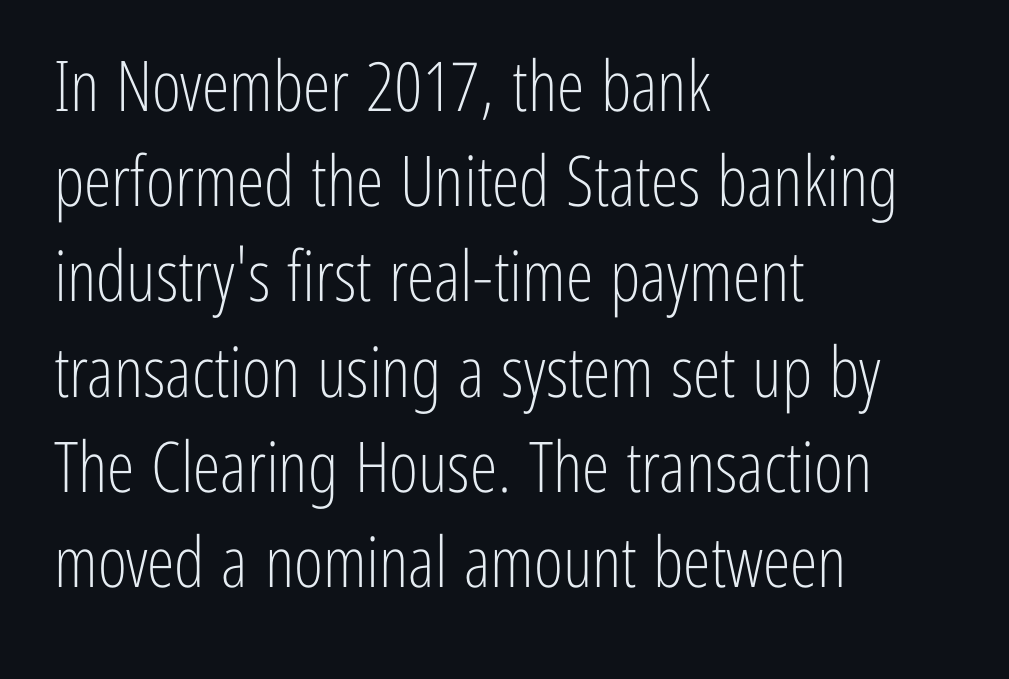
{"serif": "no", "italic": "no", "bold": "no", "weight": "light", "width": "condensed", "stroke_contrast": "low", "x_height": "medium", "monospaced": "no", "underline": "no", "align": "left", "line_spacing": "normal", "line_spacing_ratio": 1.36, "letter_spacing": "normal", "letter_spacing_em": 0.0, "glyph_px": 70}
